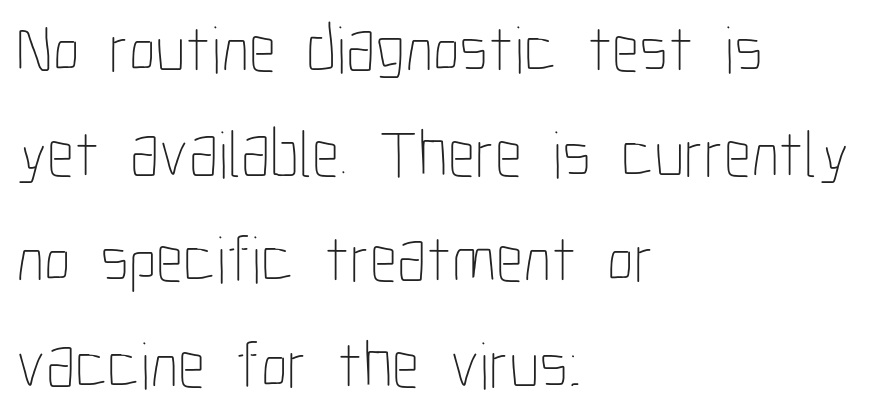
Each new line begins a customary step beneath the previous one. The area under the type is left untouched. Reading down the block, your eye returns to a fixed left position each line. Looks like regular typesetting: each glyph gets only the width it needs.
